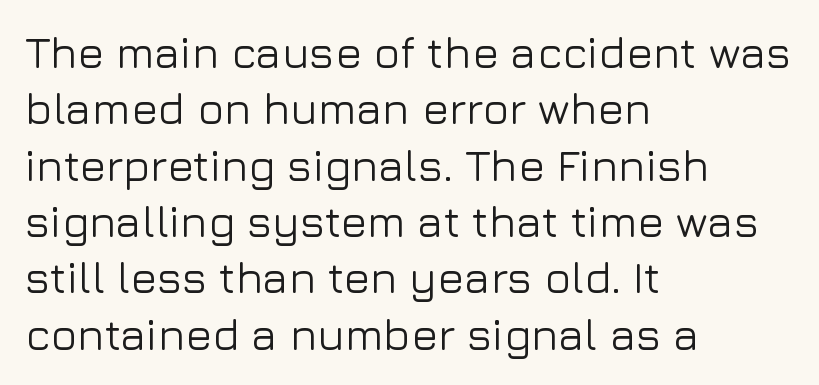
Descenders hang freely into open space. The designer left line spacing at the default. Looks like regular typesetting: each glyph gets only the width it needs. Typographically, this falls in the sans-serif category. If you drew a line through each stem, it would be perfectly vertical. The setting favours the left margin, as ordinary paragraphs usually do.
